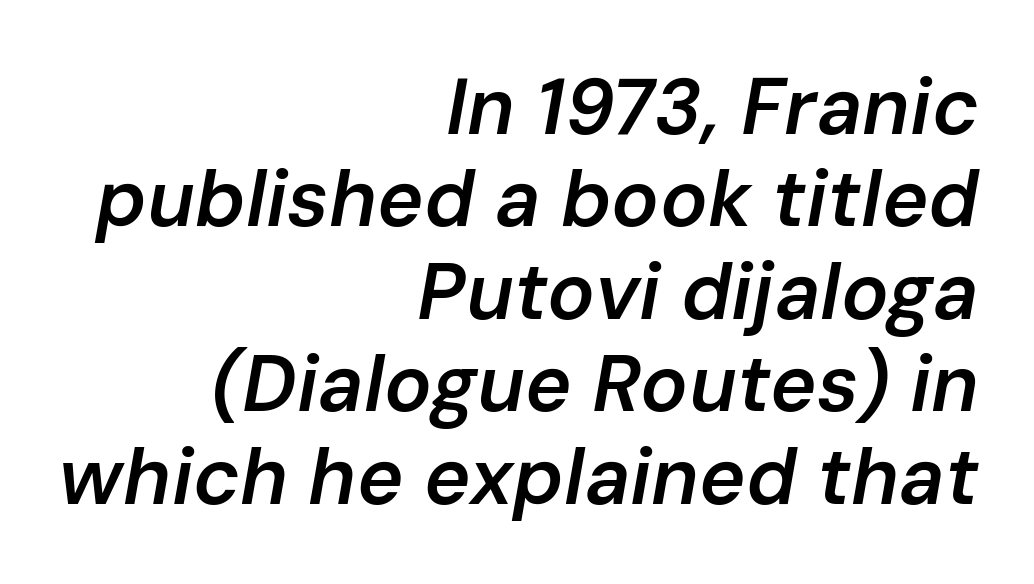
{"italic": "yes", "lean": "right", "slant_degrees": 10, "bold": "semi", "weight": "semibold", "width": "normal", "stroke_contrast": "low", "x_height": "medium", "monospaced": "no", "underline": "no", "align": "right", "line_spacing_ratio": 1.17, "letter_spacing": "normal", "letter_spacing_em": 0.0, "glyph_px": 79}
